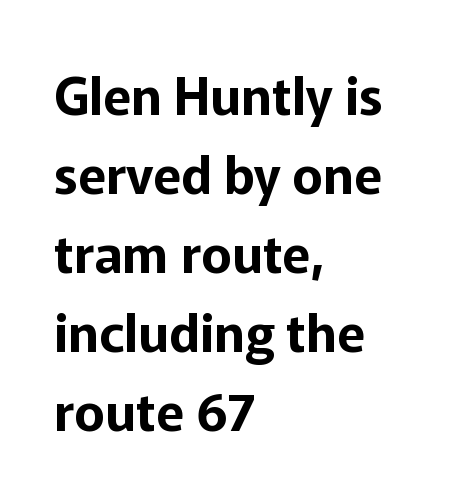
Q: Is the text italic (slanted)? A: No, it is upright.
Q: Is the typeface a serif or a sans-serif typeface? A: Sans-serif.
Q: Is the text underlined? A: No.
Q: How is the paragraph aligned? A: Left-aligned.
Q: Is the spacing between letters normal or unusually wide? A: Normal.
Q: Is the spacing between lines tight, normal or loose? A: Normal.
Q: Width (condensed, normal, or wide)? A: Normal.
Q: Stroke contrast? A: Low.
Q: x-height? A: Medium.
Q: Monospaced? A: No.
